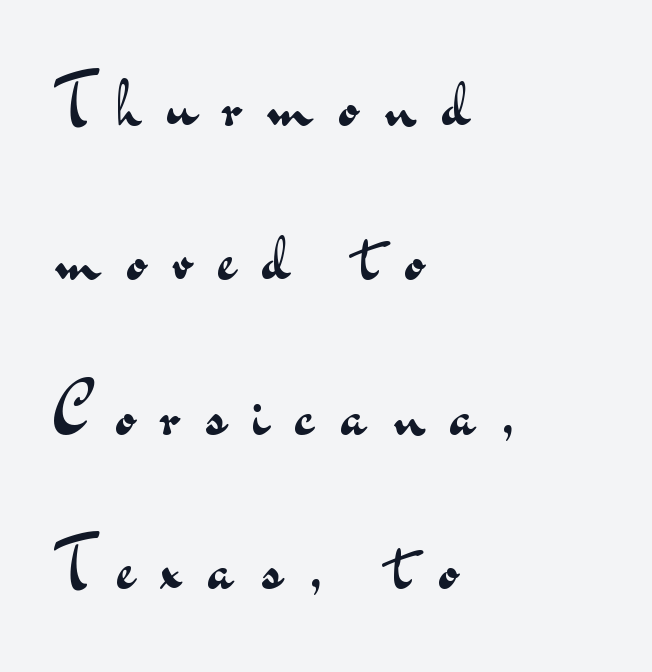
{"serif": "no", "bold": "no", "weight": "regular", "width": "wide", "stroke_contrast": "medium", "x_height": "small", "monospaced": "no", "underline": "no", "align": "left", "line_spacing": "loose", "line_spacing_ratio": 2.27, "letter_spacing": "wide", "letter_spacing_em": 0.4, "glyph_px": 68}
